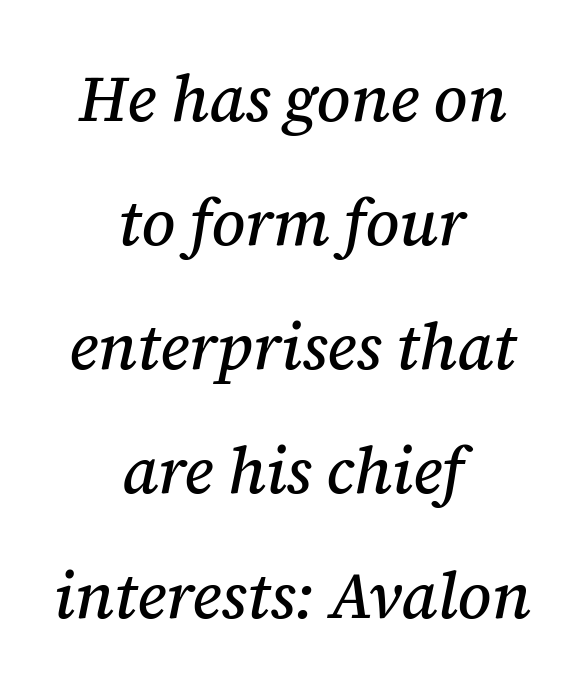
The image shows 64 px serif type, italic (leaning right); set centered, loose line spacing (1.94x), normal letter spacing, not underlined; medium stroke contrast and a medium x-height.
